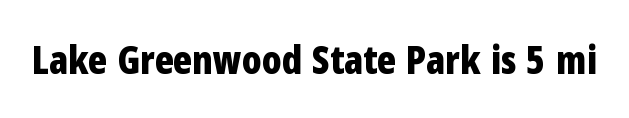
Q: Is the text bold? A: Yes.
Q: Is the text italic (slanted)? A: No, it is upright.
Q: Is the typeface a serif or a sans-serif typeface? A: Sans-serif.
Q: Is the text underlined? A: No.
Q: Is the spacing between letters normal or unusually wide? A: Normal.
Q: Width (condensed, normal, or wide)? A: Condensed.
Q: Stroke contrast? A: Low.
Q: x-height? A: Medium.
Q: Monospaced? A: No.
